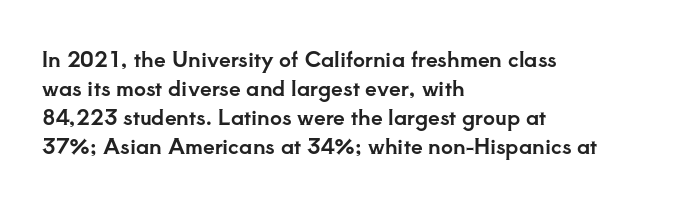
Q: Is the text italic (slanted)? A: No, it is upright.
Q: Is the text underlined? A: No.
Q: How is the paragraph aligned? A: Left-aligned.
Q: Is the spacing between letters normal or unusually wide? A: Normal.
Q: Is the spacing between lines tight, normal or loose? A: Normal.
